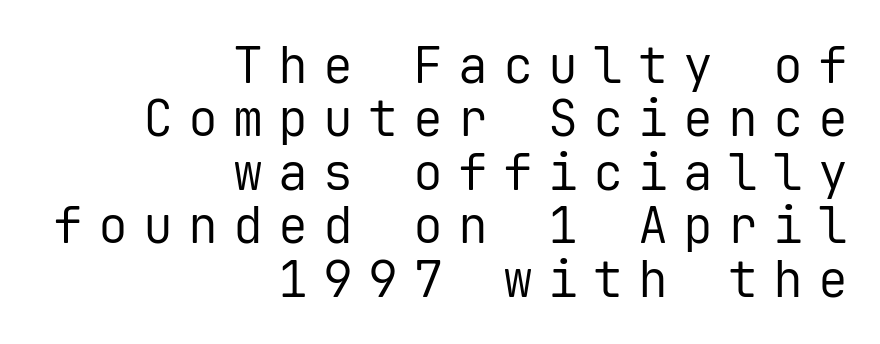
{"serif": "no", "italic": "no", "bold": "no", "weight": "regular", "width": "normal", "stroke_contrast": "low", "x_height": "medium", "monospaced": "yes", "underline": "no", "align": "right", "line_spacing": "tight", "line_spacing_ratio": 1.07, "letter_spacing": "wide", "letter_spacing_em": 0.3, "glyph_px": 50}
